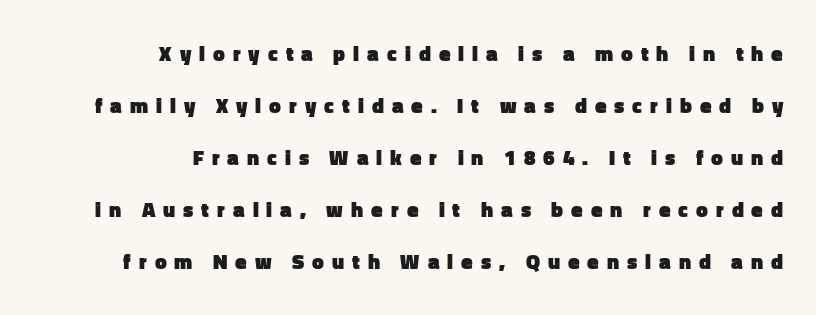
Widely set lines give the paragraph a tall, airy silhouette. Is the letter spacing exaggerated? Yes — the characters are pushed far apart. In terms of posture, this sample is upright. Right-aligned paragraph, ragged on the left.
